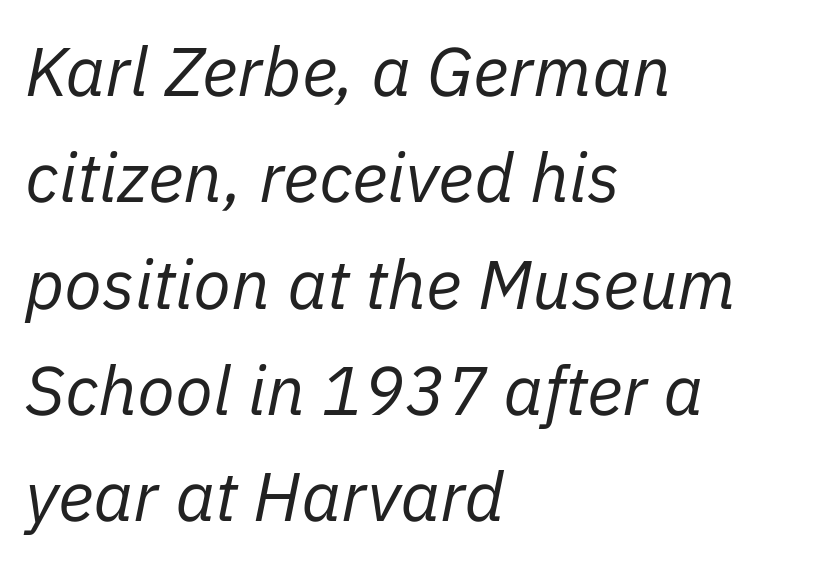
Q: Is the text bold? A: No.
Q: Is the text italic (slanted)? A: Yes, it leans right by about 11 degrees.
Q: Is the text underlined? A: No.
Q: How is the paragraph aligned? A: Left-aligned.
Q: Is the spacing between letters normal or unusually wide? A: Normal.
Q: Is the spacing between lines tight, normal or loose? A: Normal.
Q: Width (condensed, normal, or wide)? A: Normal.
Q: Stroke contrast? A: Low.
Q: x-height? A: Medium.
Q: Monospaced? A: No.
